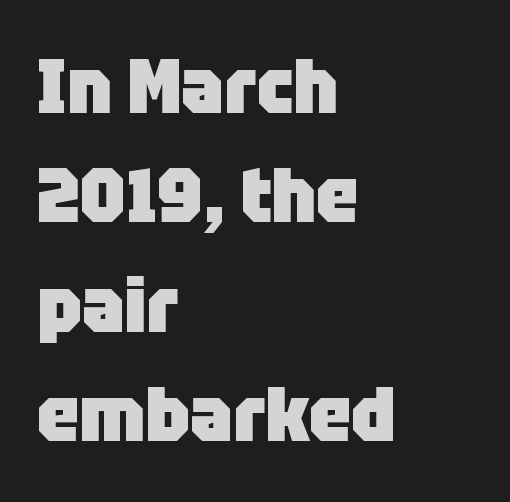
{"serif": "no", "italic": "no", "bold": "yes", "weight": "heavy", "width": "normal", "stroke_contrast": "low", "x_height": "large", "monospaced": "no", "underline": "no", "align": "left", "line_spacing": "normal", "line_spacing_ratio": 1.44, "letter_spacing": "normal", "letter_spacing_em": 0.0, "glyph_px": 76}
